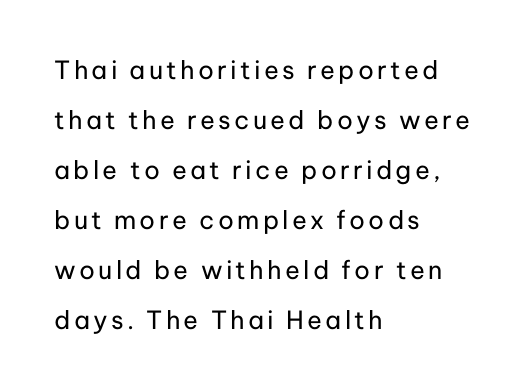
The image shows 25 px text type, upright; set left-aligned, loose line spacing (2.0x), not underlined.
